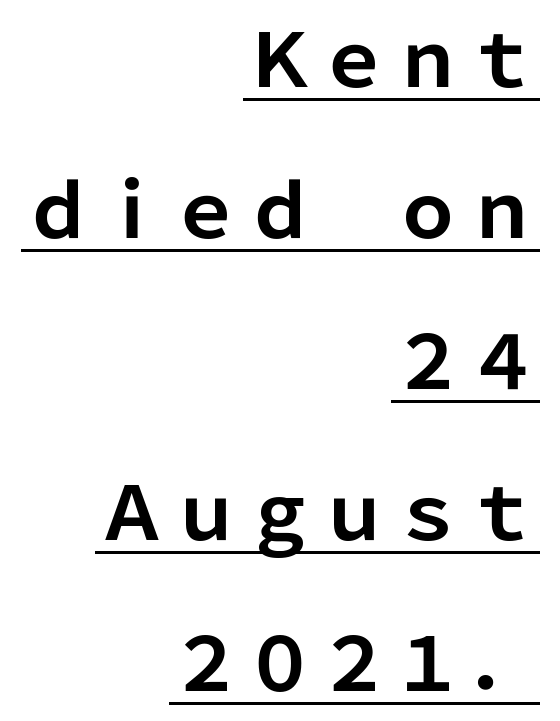
{"serif": "no", "italic": "no", "bold": "yes", "weight": "bold", "width": "normal", "stroke_contrast": "low", "x_height": "medium", "monospaced": "no", "underline": "yes", "align": "right", "line_spacing": "loose", "line_spacing_ratio": 2.04, "letter_spacing": "normal", "letter_spacing_em": 0.0, "glyph_px": 74}
